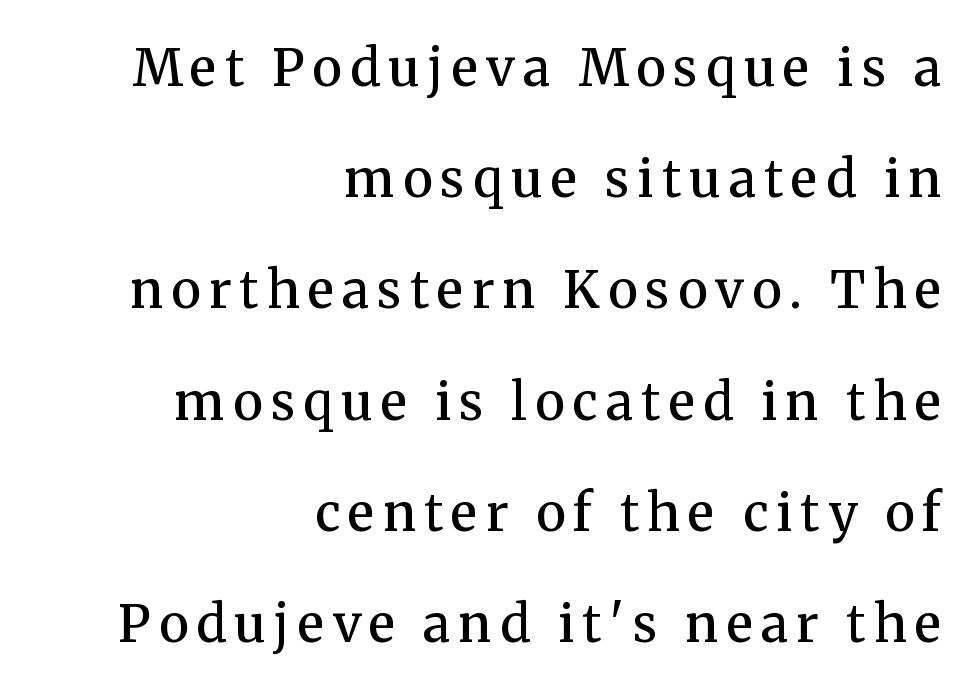
{"serif": "yes", "italic": "no", "bold": "semi", "weight": "semibold", "width": "normal", "stroke_contrast": "medium", "x_height": "medium", "monospaced": "no", "underline": "no", "align": "right", "line_spacing": "loose", "line_spacing_ratio": 2.18, "glyph_px": 51}
